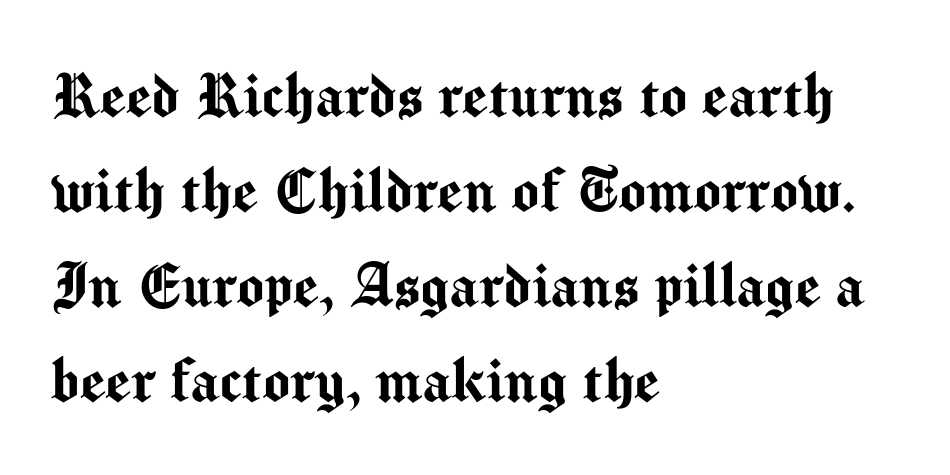
The image shows 72 px sans-serif type, upright; set left-aligned, normal line spacing (1.32x), normal letter spacing, not underlined; medium stroke contrast and a medium x-height.
